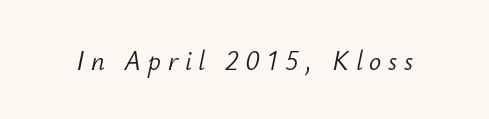
Is this a heavy cut? Hardly; it is regular or lighter. The letterforms stand isolated, each surrounded by extra space. Any mark beneath the type? The region is blank. Observe the lean: these are italic letterforms.
